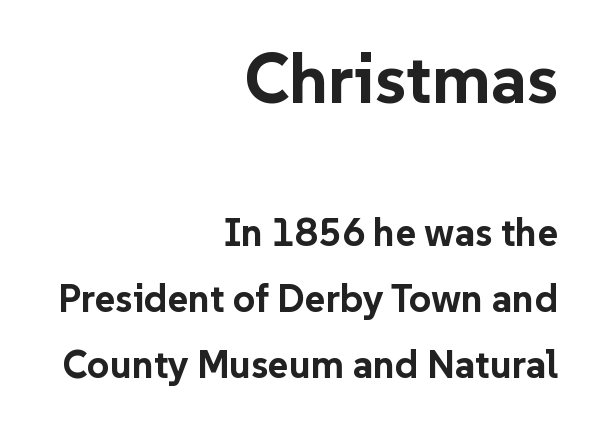
{"serif": "no", "italic": "no", "bold": "yes", "weight": "bold", "width": "normal", "stroke_contrast": "low", "x_height": "medium", "monospaced": "no", "underline": "no", "align": "right", "line_spacing": "normal", "line_spacing_ratio": 1.69, "letter_spacing": "normal", "letter_spacing_em": 0.0, "larger_block": "first", "size_ratio": 1.77, "glyph_px": 69}
